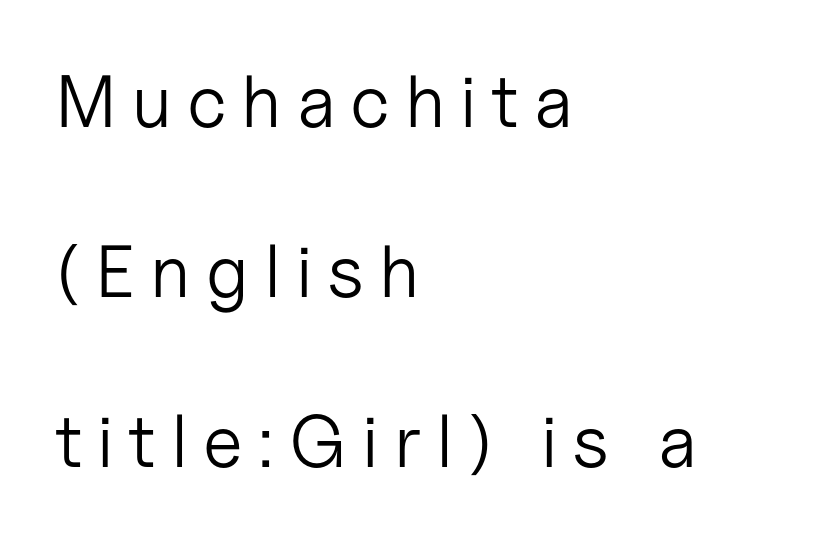
{"serif": "no", "italic": "no", "bold": "no", "weight": "light", "width": "normal", "stroke_contrast": "low", "x_height": "medium", "monospaced": "no", "underline": "no", "align": "left", "line_spacing": "loose", "line_spacing_ratio": 2.3, "letter_spacing": "wide", "letter_spacing_em": 0.2, "glyph_px": 74}
